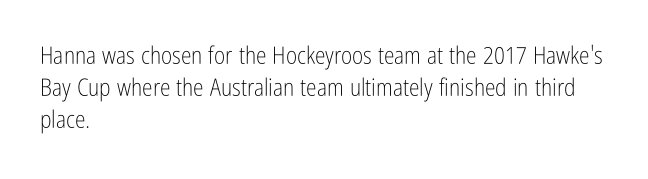
The image shows 24 px text type, upright; set left-aligned, normal line spacing (1.34x), normal letter spacing, not underlined.
